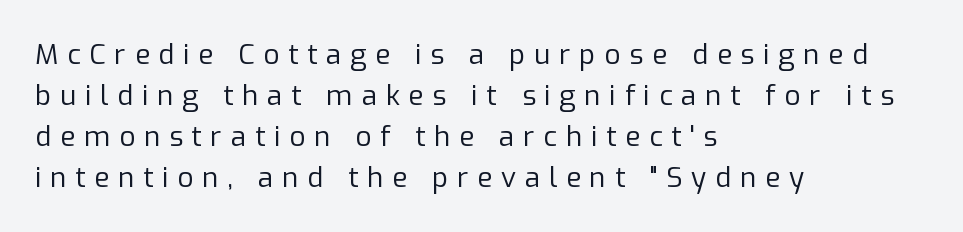
Q: Is the text bold? A: No.
Q: Is the text italic (slanted)? A: No, it is upright.
Q: Is the typeface a serif or a sans-serif typeface? A: Sans-serif.
Q: Is the text underlined? A: No.
Q: How is the paragraph aligned? A: Left-aligned.
Q: Is the spacing between letters normal or unusually wide? A: Unusually wide.
Q: Is the spacing between lines tight, normal or loose? A: Normal.
Q: Width (condensed, normal, or wide)? A: Normal.
Q: Stroke contrast? A: Low.
Q: x-height? A: Medium.
Q: Monospaced? A: No.
